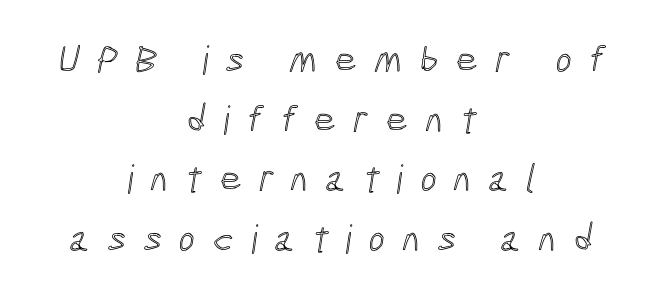
Q: Is the text underlined? A: No.
Q: How is the paragraph aligned? A: Centered.
Q: Is the spacing between letters normal or unusually wide? A: Unusually wide.
Q: Is the spacing between lines tight, normal or loose? A: Normal.
Q: Width (condensed, normal, or wide)? A: Condensed.
Q: x-height? A: Medium.
Q: Monospaced? A: No.
